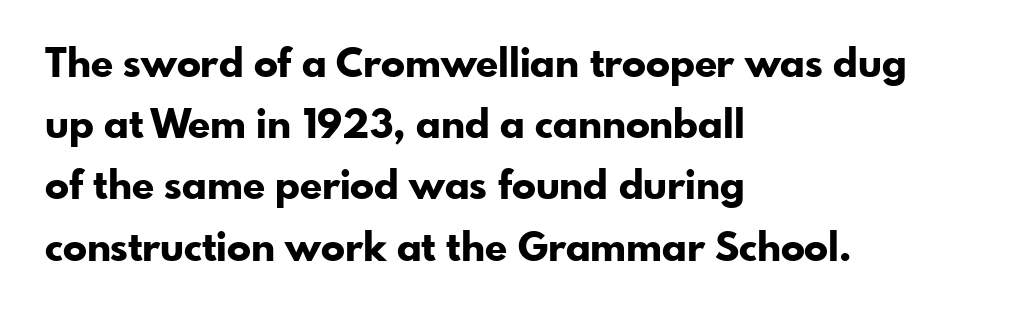
The image shows 40 px bold sans-serif type, upright; set left-aligned, normal line spacing (1.53x), normal letter spacing, not underlined; low stroke contrast and a small x-height.
